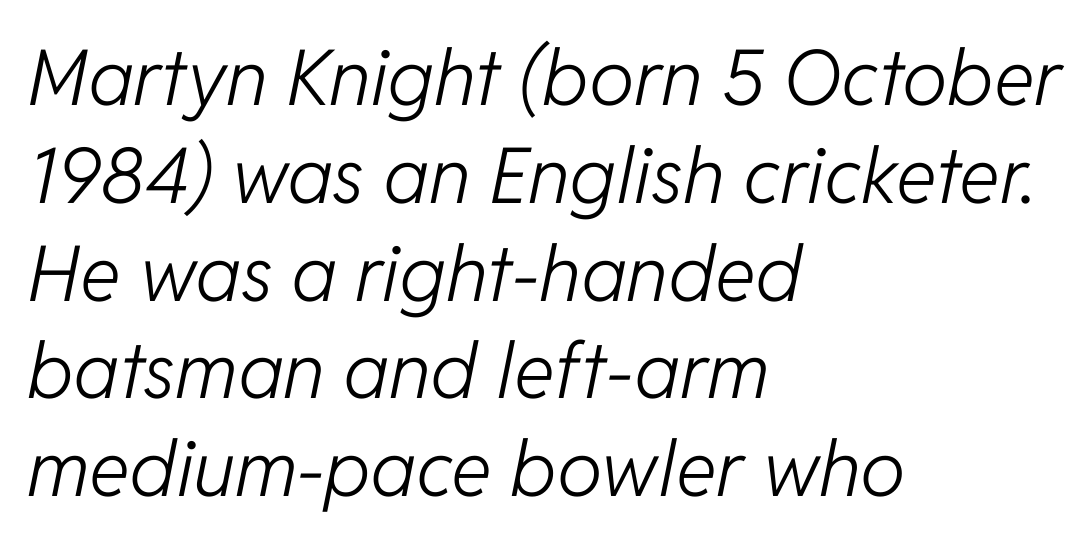
Q: Is the text bold? A: No.
Q: Is the text italic (slanted)? A: Yes, it leans right by about 11 degrees.
Q: Is the text underlined? A: No.
Q: How is the paragraph aligned? A: Left-aligned.
Q: Is the spacing between letters normal or unusually wide? A: Normal.
Q: Is the spacing between lines tight, normal or loose? A: Normal.
Q: Width (condensed, normal, or wide)? A: Normal.
Q: Stroke contrast? A: Low.
Q: x-height? A: Medium.
Q: Monospaced? A: No.
